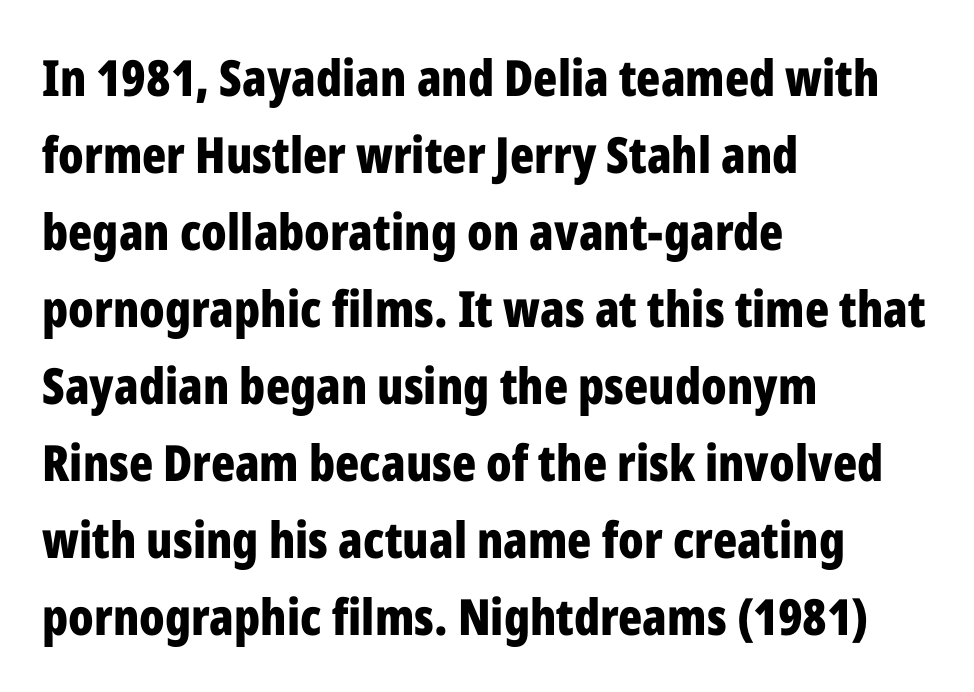
{"serif": "no", "italic": "no", "bold": "yes", "weight": "bold", "width": "condensed", "stroke_contrast": "low", "x_height": "medium", "monospaced": "no", "underline": "no", "align": "left", "line_spacing": "normal", "line_spacing_ratio": 1.54, "letter_spacing": "normal", "letter_spacing_em": 0.0, "glyph_px": 50}
